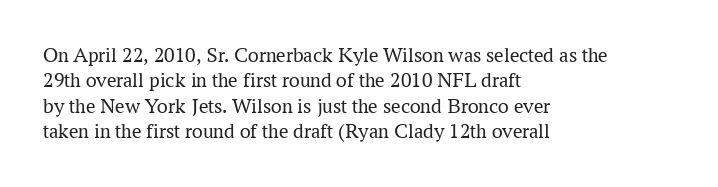
The image shows 21 px text type, upright; set left-aligned, line spacing 1.21x, normal letter spacing, not underlined.
